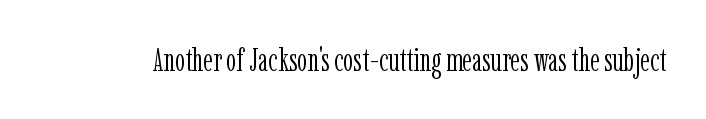
The image shows 32 px light, condensed serif type, upright; set normal letter spacing, not underlined; low stroke contrast and a medium x-height.
